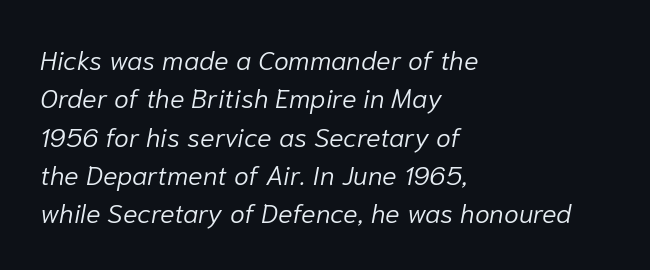
The image shows 27 px text type, italic (leaning right); set left-aligned, normal line spacing (1.42x), normal letter spacing, not underlined.
